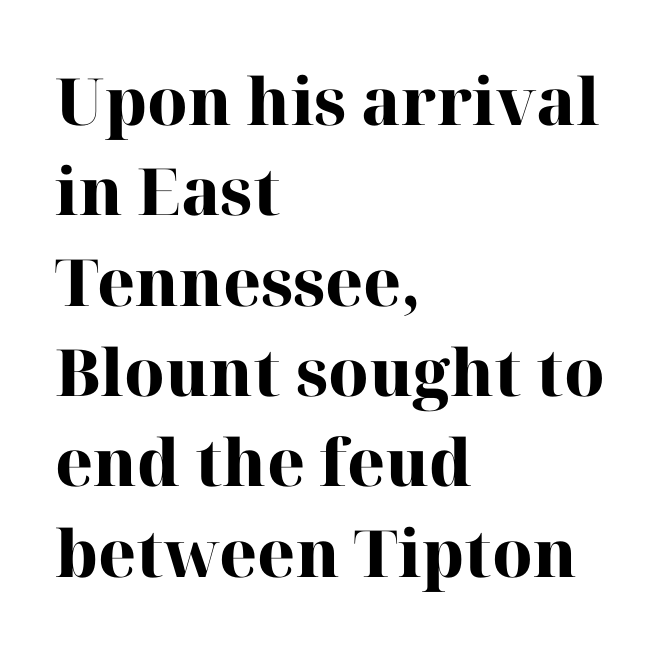
A typesetter would call this leading conventional body-copy spacing. The letters carry serifs — small finishing strokes at the ends of their stems. The face used here is rendered with its standard letterfit. Weight: bold.
